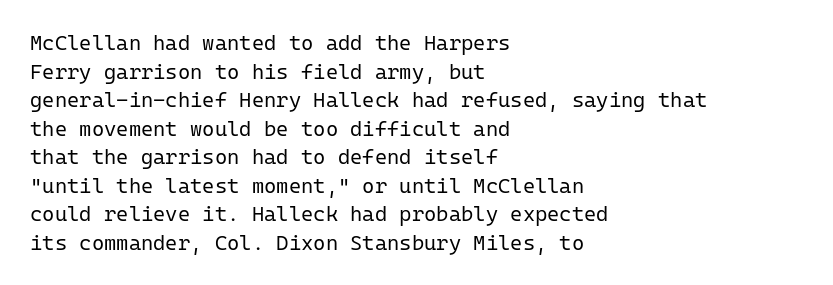
{"italic": "no", "bold": "no", "underline": "no", "align": "left", "line_spacing": "normal", "line_spacing_ratio": 1.36, "letter_spacing": "normal", "letter_spacing_em": 0.0, "glyph_px": 21}
